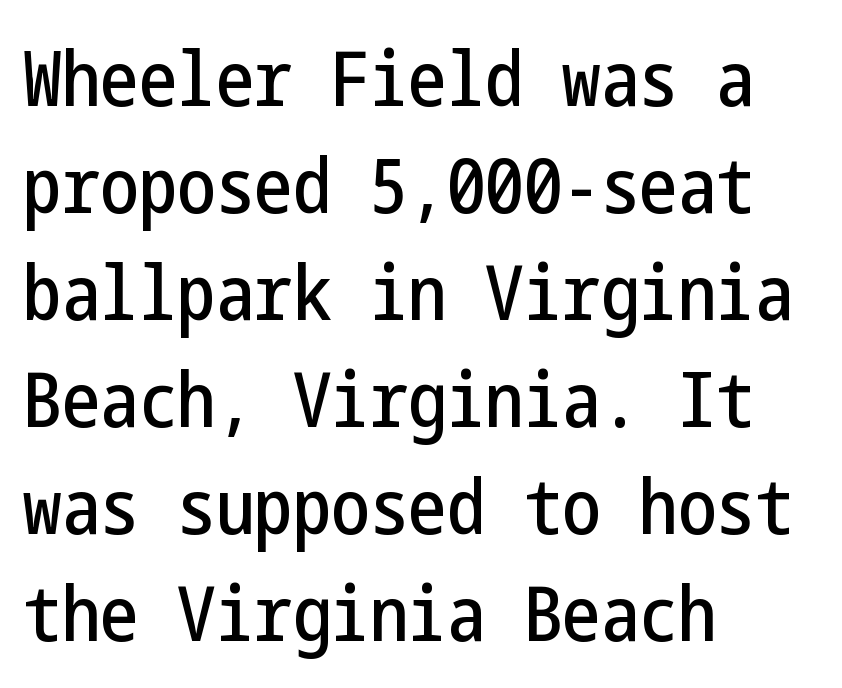
Compared with a centered layout, this one pins lines to the left instead. The area under the type is left untouched. The passage shown stacks its lines at a standard gap. It's the straight-up-and-down kind of type. Font category for this specimen: sans-serif.
